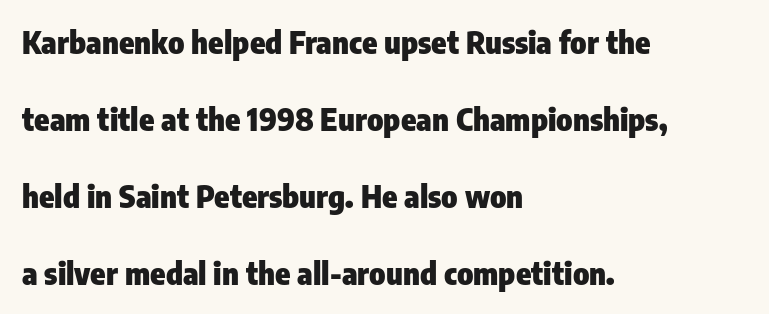
These words are printed bold, with thick strokes throughout. When letters stand straight like this, we call the style roman or upright. How are the letters spaced? Ordinarily, with no added tracking. A clean baseline with only descenders dipping below it.
